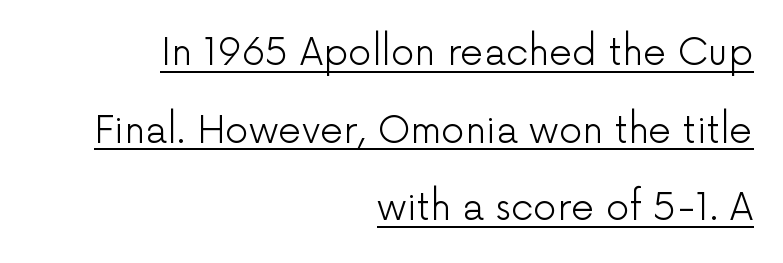
Q: Is the text bold? A: No.
Q: Is the text italic (slanted)? A: No, it is upright.
Q: Is the typeface a serif or a sans-serif typeface? A: Sans-serif.
Q: Is the text underlined? A: Yes.
Q: How is the paragraph aligned? A: Right-aligned.
Q: Is the spacing between letters normal or unusually wide? A: Normal.
Q: Is the spacing between lines tight, normal or loose? A: Loose.
Q: Width (condensed, normal, or wide)? A: Normal.
Q: Stroke contrast? A: Low.
Q: x-height? A: Medium.
Q: Monospaced? A: No.
